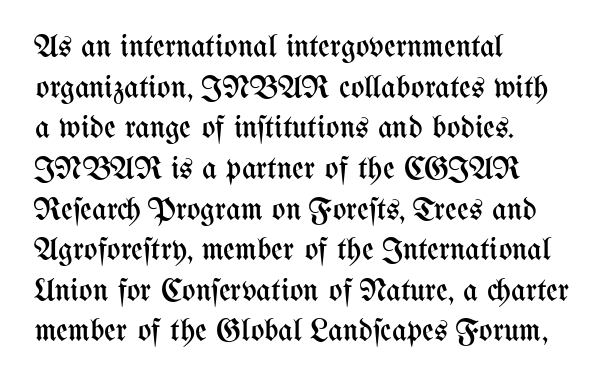
The image shows 32 px regular-weight, condensed type, upright; set left-aligned, normal line spacing (1.27x), normal letter spacing, not underlined; medium stroke contrast and a medium x-height.
